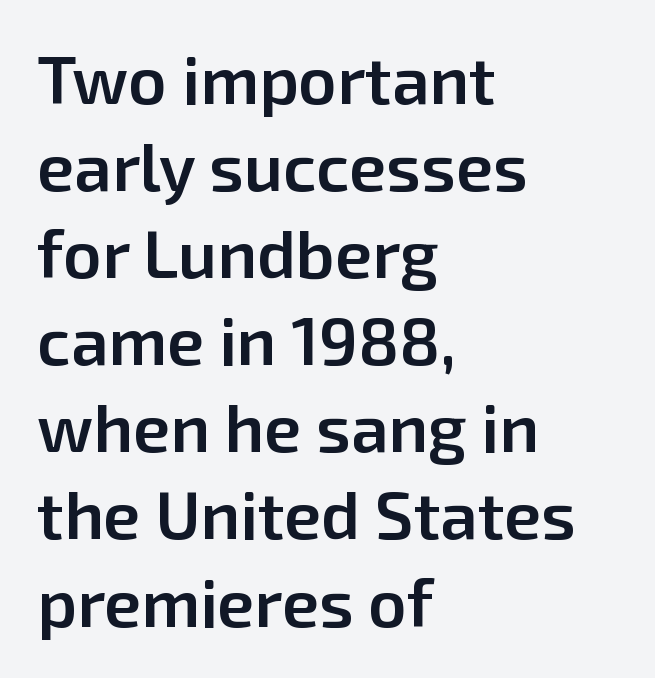
Q: Is the text bold? A: Semi-bold.
Q: Is the text italic (slanted)? A: No, it is upright.
Q: Is the typeface a serif or a sans-serif typeface? A: Sans-serif.
Q: Is the text underlined? A: No.
Q: How is the paragraph aligned? A: Left-aligned.
Q: Is the spacing between letters normal or unusually wide? A: Normal.
Q: Is the spacing between lines tight, normal or loose? A: Normal.
Q: Width (condensed, normal, or wide)? A: Normal.
Q: Stroke contrast? A: Low.
Q: x-height? A: Medium.
Q: Monospaced? A: No.
